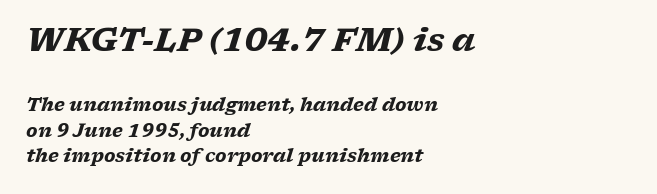
The rendering keeps characters at their native spacing. Characters are canted at an angle relative to the baseline's perpendicular. Set as a true bold cut, around the 700 mark. I'd call this a serif setting — the letters wear small feet. A normal amount of white space separates one row of letters from the next. The passage is arranged the way most books set body copy — flush left.
